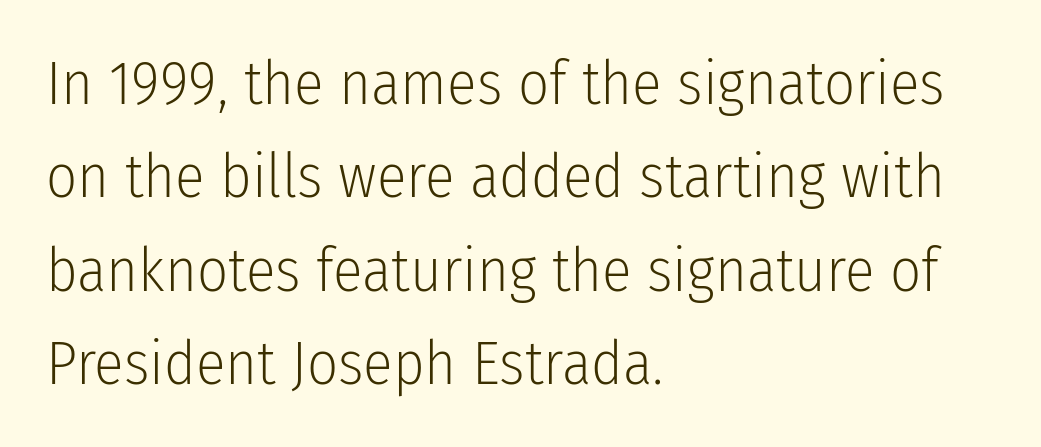
Q: Is the text bold? A: No.
Q: Is the text italic (slanted)? A: No, it is upright.
Q: Is the typeface a serif or a sans-serif typeface? A: Sans-serif.
Q: Is the text underlined? A: No.
Q: How is the paragraph aligned? A: Left-aligned.
Q: Is the spacing between letters normal or unusually wide? A: Normal.
Q: Is the spacing between lines tight, normal or loose? A: Normal.
Q: Width (condensed, normal, or wide)? A: Condensed.
Q: Stroke contrast? A: Low.
Q: x-height? A: Medium.
Q: Monospaced? A: No.
